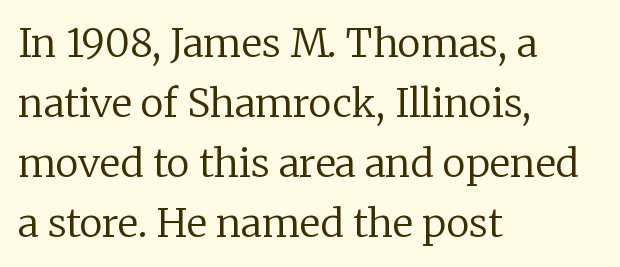
The image shows 39 px regular-weight serif type, upright; set left-aligned, normal line spacing (1.54x), normal letter spacing, not underlined; low stroke contrast and a medium x-height.
